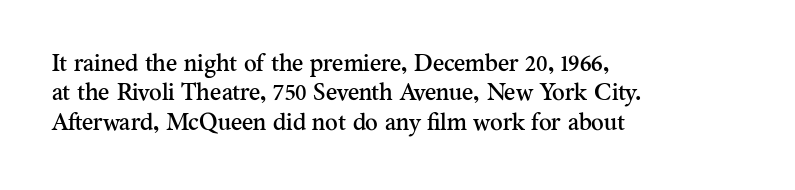
The image shows 24 px text type, upright; set left-aligned, line spacing 1.22x, normal letter spacing, not underlined.
